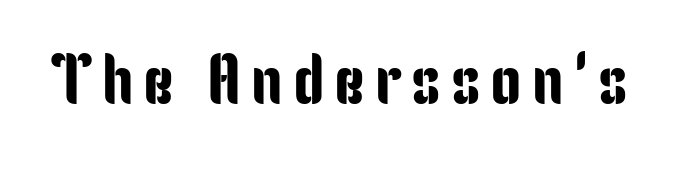
{"serif": "no", "italic": "no", "width": "condensed", "stroke_contrast": "low", "x_height": "medium", "monospaced": "no", "underline": "no", "glyph_px": 70}
